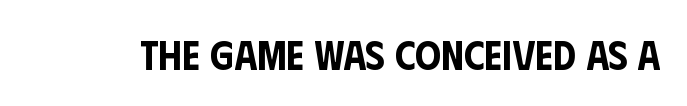
{"serif": "no", "italic": "no", "width": "condensed", "stroke_contrast": "low", "x_height": "large", "monospaced": "no", "underline": "no", "letter_spacing": "normal", "letter_spacing_em": 0.0, "glyph_px": 41}
